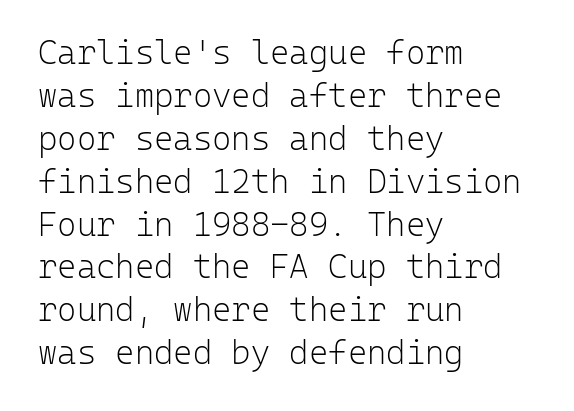
{"serif": "no", "italic": "no", "bold": "no", "weight": "light", "width": "normal", "stroke_contrast": "low", "x_height": "medium", "monospaced": "yes", "underline": "no", "align": "left", "line_spacing": "normal", "line_spacing_ratio": 1.3, "letter_spacing": "normal", "letter_spacing_em": 0.0, "glyph_px": 33}
